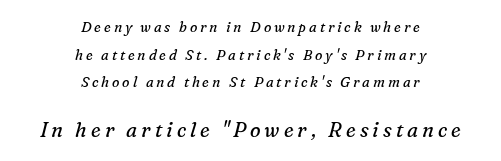
This block would shrink considerably if given ordinary leading; it's expanded now. A student would call this center alignment; a typographer would say set centered. Bold? No — there's no thickening of the strokes. Plain, unruled lines of type. This layout puts the modest block above and the oversized block below.
